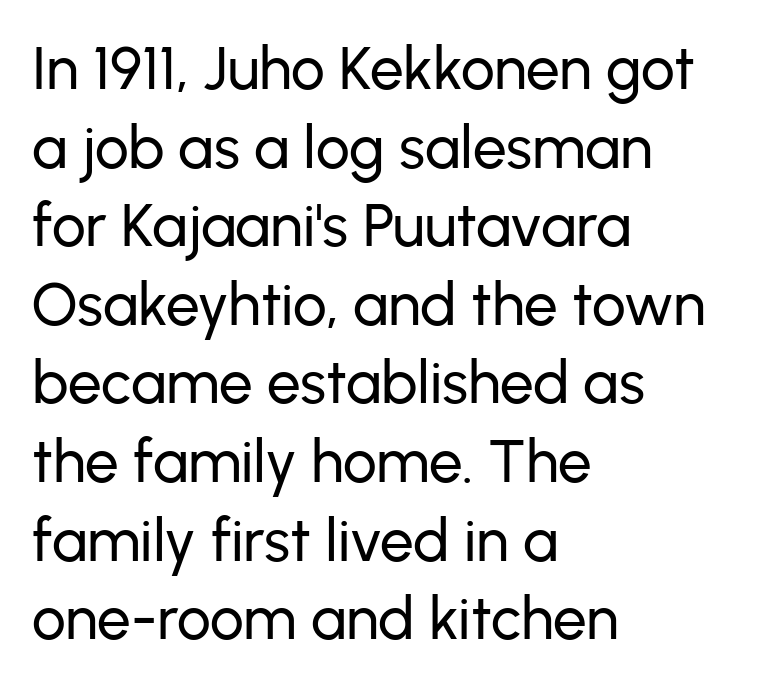
The lines in this sample share a left origin and differ only in where they stop. The font family rendered here belongs to the sans-serif group. The lettering holds an erect, upright posture throughout. Line spacing here is normal.
